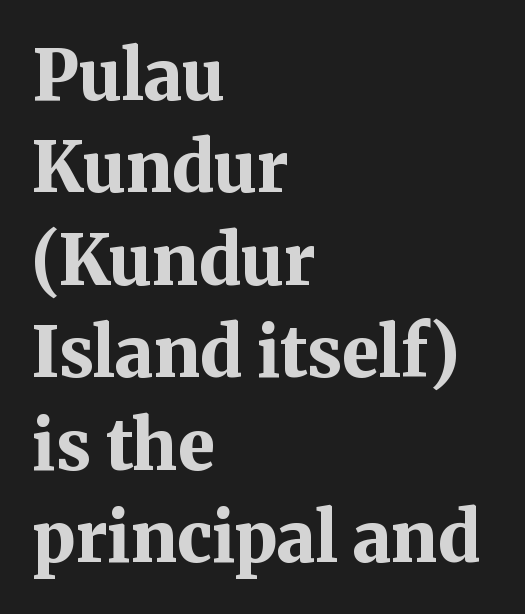
{"serif": "yes", "italic": "no", "bold": "yes", "weight": "bold", "width": "normal", "stroke_contrast": "medium", "x_height": "medium", "monospaced": "no", "underline": "no", "align": "left", "line_spacing": "normal", "line_spacing_ratio": 1.34, "letter_spacing": "normal", "letter_spacing_em": 0.0, "glyph_px": 69}
